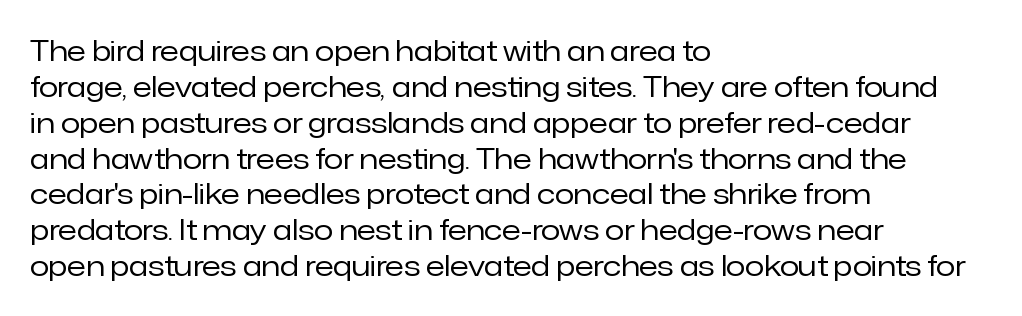
Looks like regular typesetting: each glyph gets only the width it needs. Compared with a typical body face, this is equally light or lighter still. Regarding leading, the lines here are spaced in the standard way. Short and long lines alike share a common starting point at left. Regarding serifs, this sample does without them.
